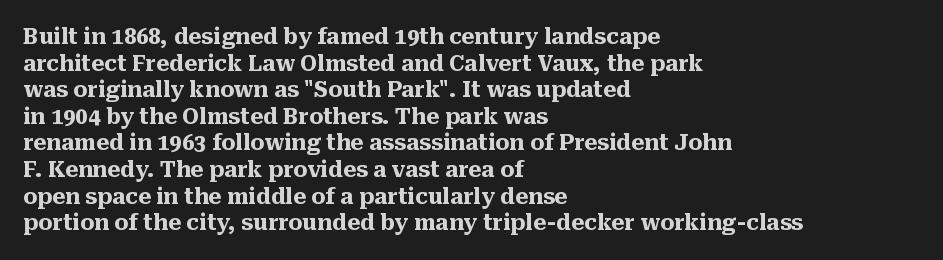
The image shows 22 px bold type, upright; set left-aligned, line spacing 1.21x, normal letter spacing, not underlined.
